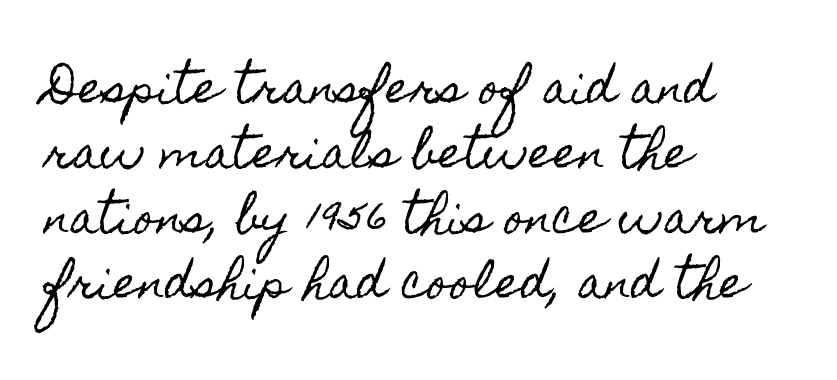
{"width": "condensed", "x_height": "small", "monospaced": "no", "underline": "no", "align": "left", "line_spacing": "normal", "line_spacing_ratio": 1.51, "letter_spacing": "normal", "letter_spacing_em": 0.0, "glyph_px": 43}
